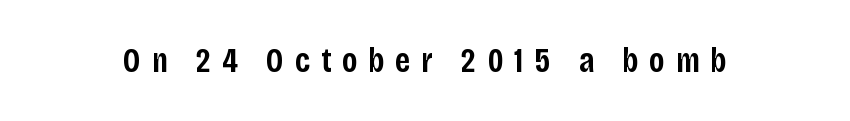
{"serif": "no", "italic": "no", "bold": "semi", "weight": "semibold", "width": "condensed", "stroke_contrast": "low", "x_height": "large", "monospaced": "no", "underline": "no", "letter_spacing": "wide", "letter_spacing_em": 0.31, "glyph_px": 35}
